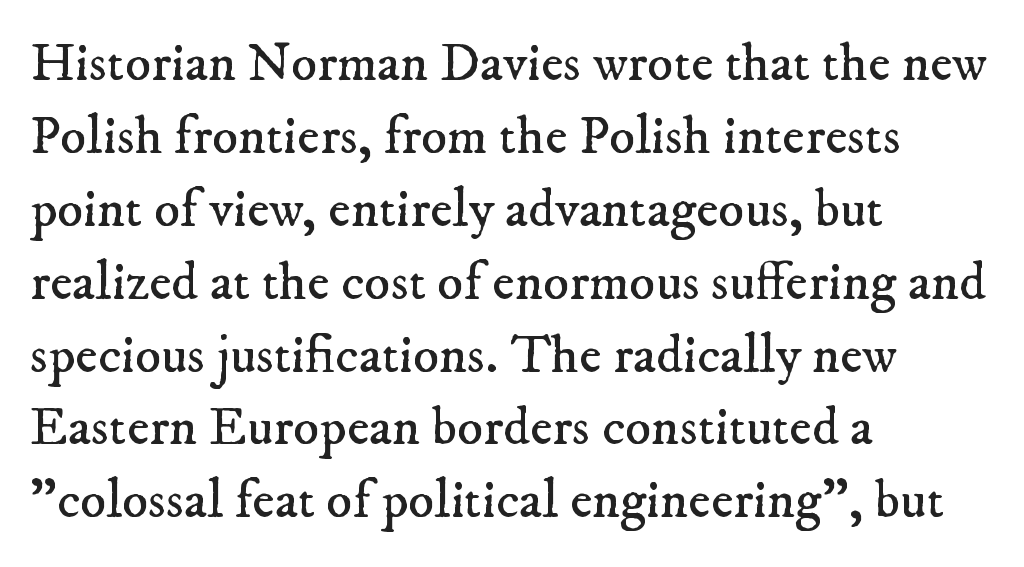
Q: Is the text bold? A: No.
Q: Is the typeface a serif or a sans-serif typeface? A: Serif.
Q: Is the text underlined? A: No.
Q: How is the paragraph aligned? A: Left-aligned.
Q: Is the spacing between letters normal or unusually wide? A: Normal.
Q: Is the spacing between lines tight, normal or loose? A: Normal.
Q: Width (condensed, normal, or wide)? A: Normal.
Q: Stroke contrast? A: Low.
Q: x-height? A: Small.
Q: Monospaced? A: No.
